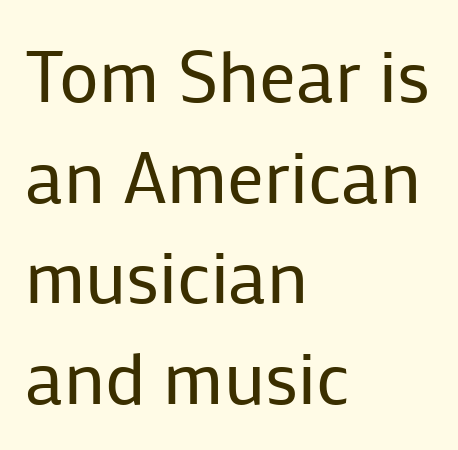
The image shows 73 px regular-weight sans-serif type, upright; set left-aligned, normal line spacing (1.38x), normal letter spacing, not underlined; low stroke contrast and a medium x-height.
